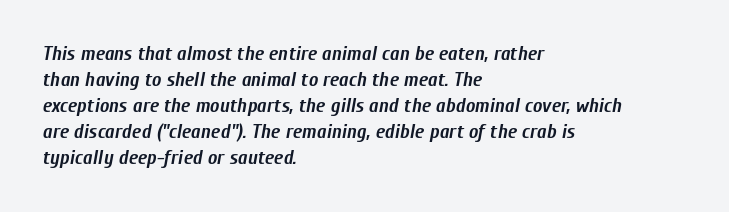
The font is running at its bold setting. The passage shown leans; its letterforms are oblique. Underline: absent. You could call the tracking neutral — neither tight nor loose. If you drew a ruler down the left edge, every line would touch it. Does the leading feel generous? No, just average.
